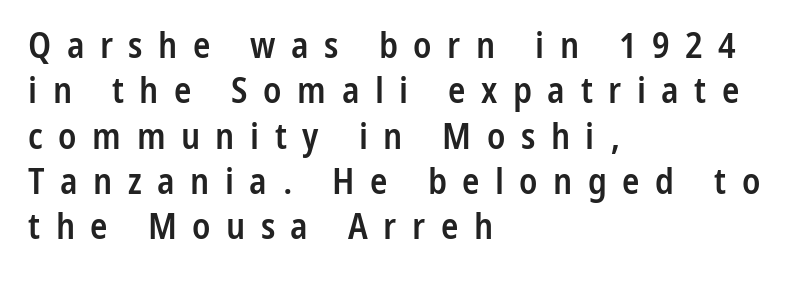
Q: Is the text bold? A: Semi-bold.
Q: Is the text italic (slanted)? A: No, it is upright.
Q: Is the typeface a serif or a sans-serif typeface? A: Sans-serif.
Q: Is the text underlined? A: No.
Q: How is the paragraph aligned? A: Left-aligned.
Q: Is the spacing between letters normal or unusually wide? A: Unusually wide.
Q: Is the spacing between lines tight, normal or loose? A: Normal.
Q: Width (condensed, normal, or wide)? A: Condensed.
Q: Stroke contrast? A: Low.
Q: x-height? A: Medium.
Q: Monospaced? A: No.
